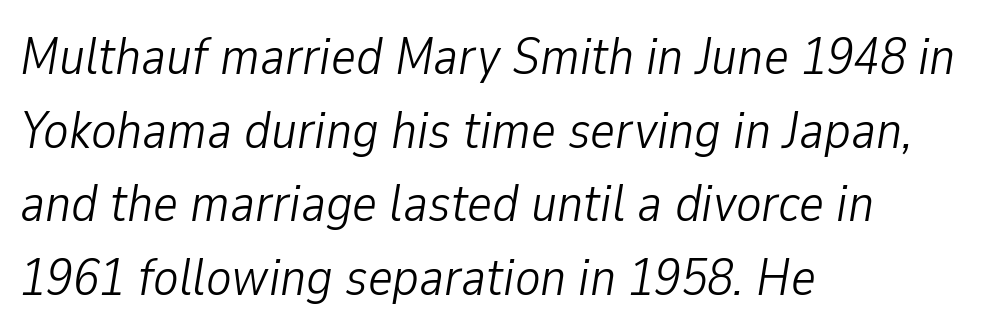
The image shows 53 px light, condensed type, italic (leaning right); set left-aligned, normal line spacing (1.39x), normal letter spacing, not underlined; low stroke contrast and a medium x-height.
